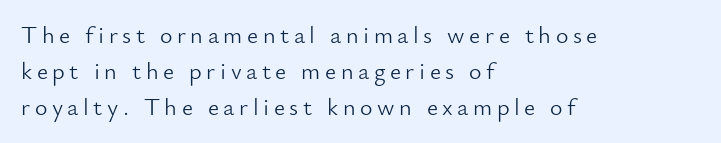
This reads as an unemphasized weight, regular at the heaviest. Each line starts at the same left margin while the right side varies. Compared with typical paragraphs, the rows here are spaced about the same. The string is rendered with underlining switched off. You can tell it's not italic because the verticals are truly vertical.
